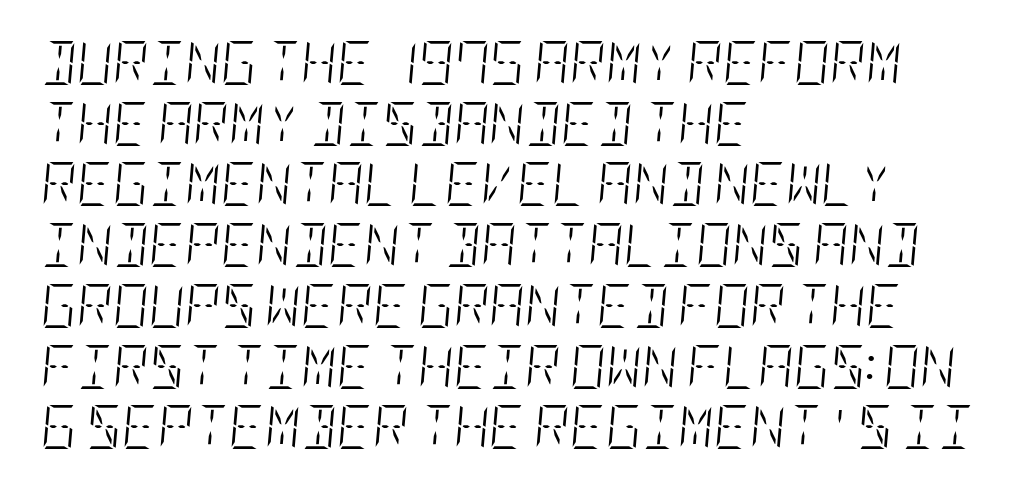
{"italic": "yes", "lean": "right", "slant_degrees": 5, "bold": "no", "weight": "light", "width": "condensed", "stroke_contrast": "low", "x_height": "large", "underline": "no", "align": "left", "line_spacing": "normal", "line_spacing_ratio": 1.38, "letter_spacing": "normal", "letter_spacing_em": 0.0, "glyph_px": 44}
